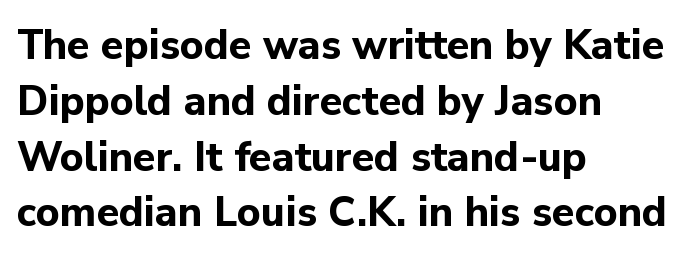
The strip under each line holds only bare page. When letters stand straight like this, we call the style roman or upright. Line beginnings align vertically; line endings do not. These lines sit exactly where default settings would place them. Short note: letters normally spaced.
